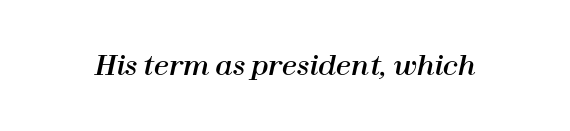
In terms of letterspacing, this is plain default setting. The glyphs are unaccompanied by any horizontal stroke below them. The text carries the slant typical of an italic or oblique font.
